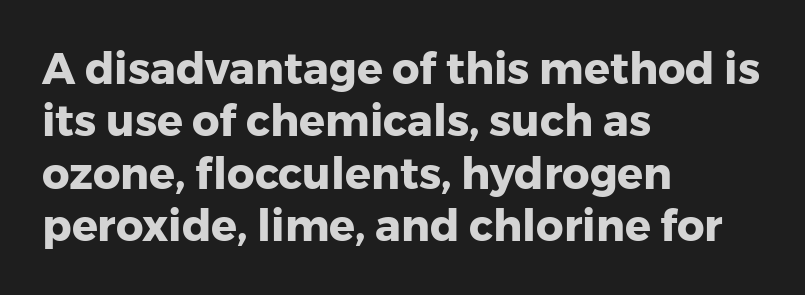
A bare baseline throughout the passage. Here the designer chose a conventional face with non-uniform glyph widths. In terms of posture, this sample is upright. The text was rendered using a sans face with plain stroke endings. As a designer I'd log this as weight 700, bold. Characters follow at the spacing the type designer built in.
